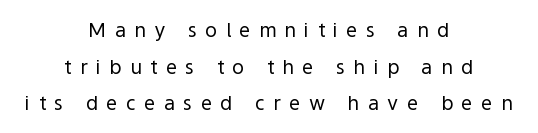
The image shows 20 px text type, upright; set centered, line spacing 1.83x, unusually wide letter spacing (+0.42 em), not underlined.
